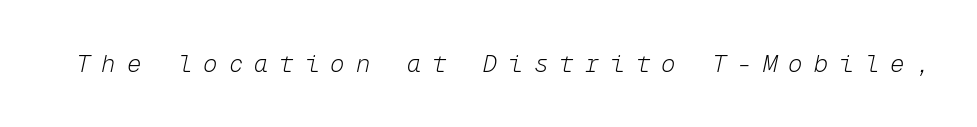
The image shows 24 px text type, italic (leaning right); set unusually wide letter spacing (+0.46 em), not underlined.
